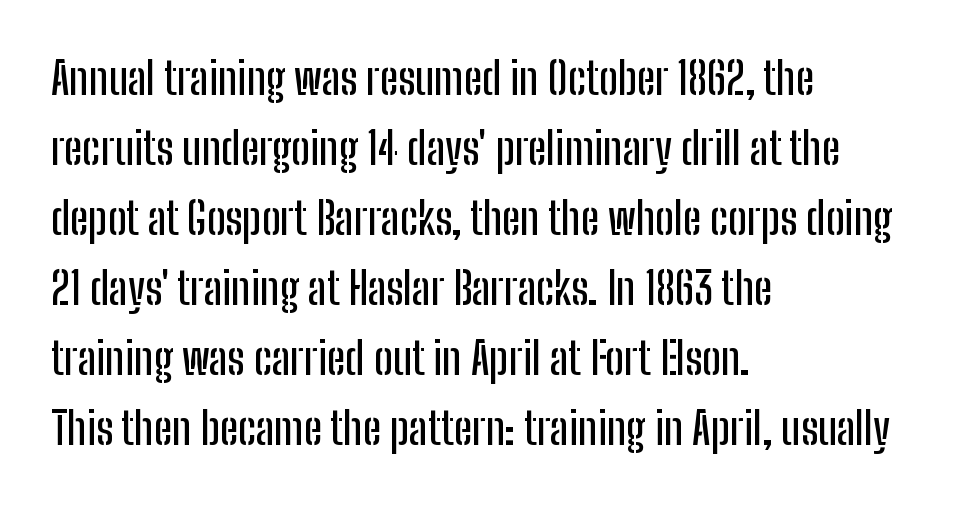
Q: Is the text italic (slanted)? A: No, it is upright.
Q: Is the typeface a serif or a sans-serif typeface? A: Sans-serif.
Q: Is the text underlined? A: No.
Q: How is the paragraph aligned? A: Left-aligned.
Q: Is the spacing between letters normal or unusually wide? A: Normal.
Q: Is the spacing between lines tight, normal or loose? A: Normal.
Q: Width (condensed, normal, or wide)? A: Condensed.
Q: Stroke contrast? A: Low.
Q: x-height? A: Medium.
Q: Monospaced? A: No.
